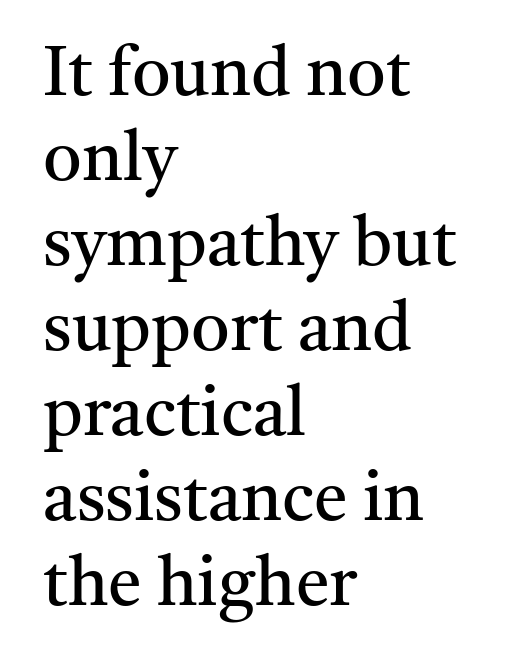
Honestly, there is no underline to notice here at all. Does extra space separate the letters? No, they use regular spacing. Every character sits straight up, as roman type does. Varying glyph widths throughout — classic text-font behaviour.
